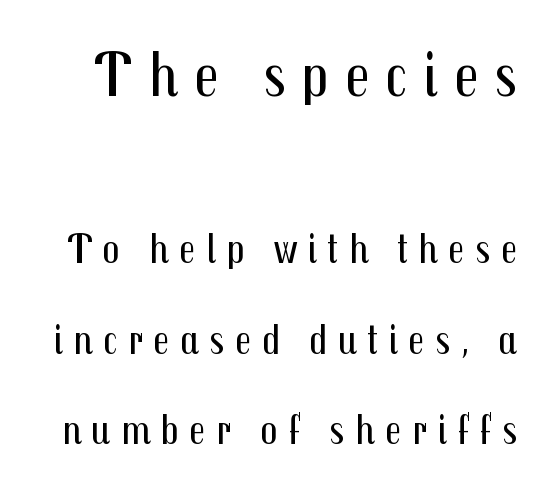
On a weight scale, this lands at 450 or below. Posture: vertical. Unmarked baselines from the first word to the last. Character widths vary here, with narrow letters taking less room than wide ones. Which of the two is more prominent by size? The first, at the top. Each new line begins a long way beneath the previous one.
